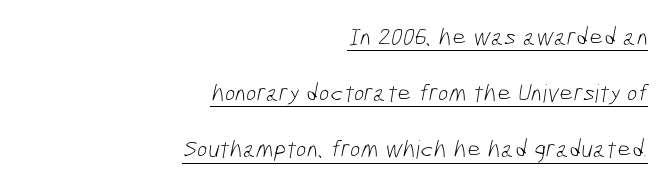
{"bold": "no", "underline": "yes", "align": "right", "line_spacing": "loose", "line_spacing_ratio": 2.25, "letter_spacing": "normal", "letter_spacing_em": 0.0, "glyph_px": 25}
